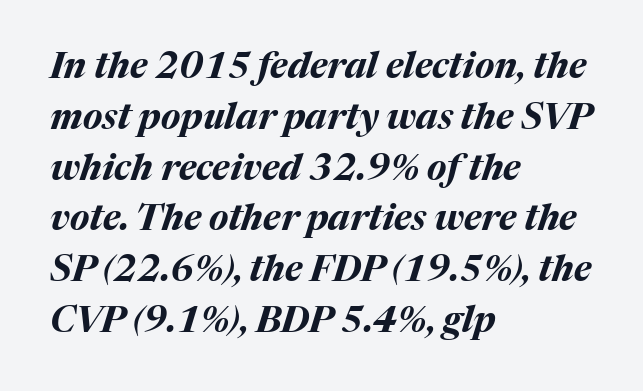
The image shows 36 px bold type, italic (leaning right); set left-aligned, normal line spacing (1.41x), normal letter spacing, not underlined; medium stroke contrast and a medium x-height.
